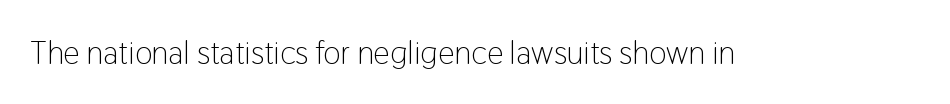
This is roman type, the default non-slanted kind. The zone under the glyphs is completely vacant. This sample has the flowing, uneven cadence of proportional lettering. The designer went with a sans here, leaving each stem footless. Each stroke keeps to a modest, everyday thickness or less.
